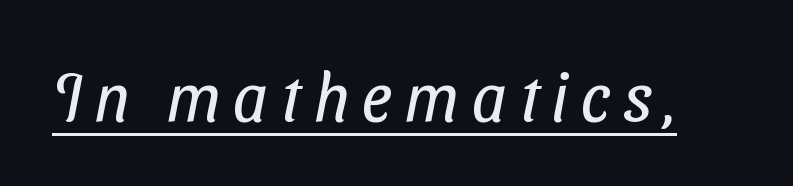
Q: Is the text bold? A: No.
Q: Is the typeface a serif or a sans-serif typeface? A: Sans-serif.
Q: Is the text underlined? A: Yes.
Q: Width (condensed, normal, or wide)? A: Condensed.
Q: Stroke contrast? A: Low.
Q: x-height? A: Medium.
Q: Monospaced? A: No.
